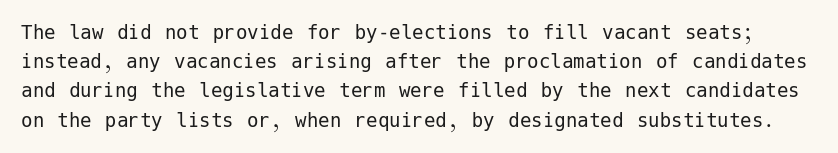
Type without underlining. What stands out about the letter spacing? Nothing — it is the standard amount. The lines sit at an ordinary, default distance from one another. No letter is thick-stroked: the sample isn't bold. A roman cut, with each character standing at attention.
